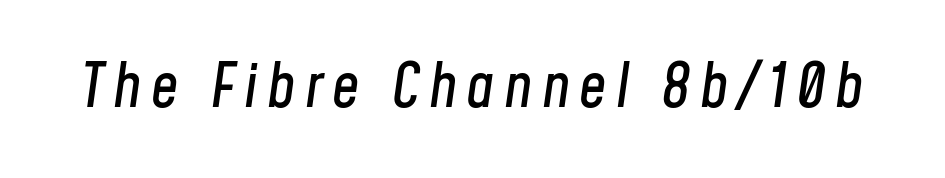
The image shows 61 px condensed type, italic (leaning right); set not underlined; low stroke contrast and a medium x-height.
